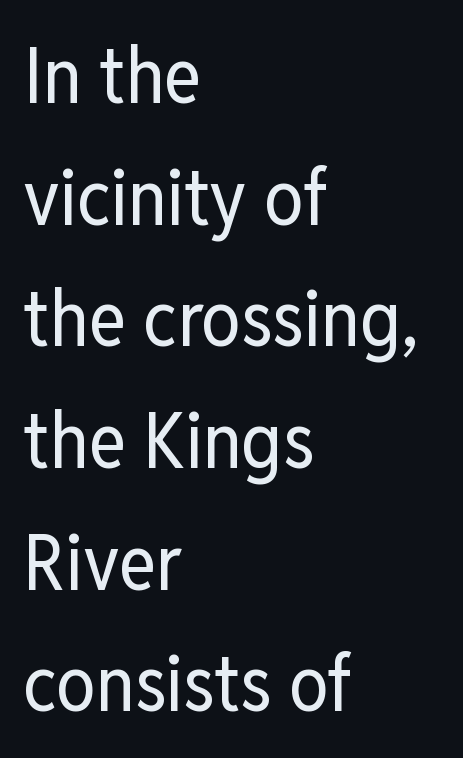
The image shows 79 px regular-weight, condensed sans-serif type, upright; set left-aligned, normal line spacing (1.54x), normal letter spacing, not underlined; low stroke contrast and a medium x-height.
